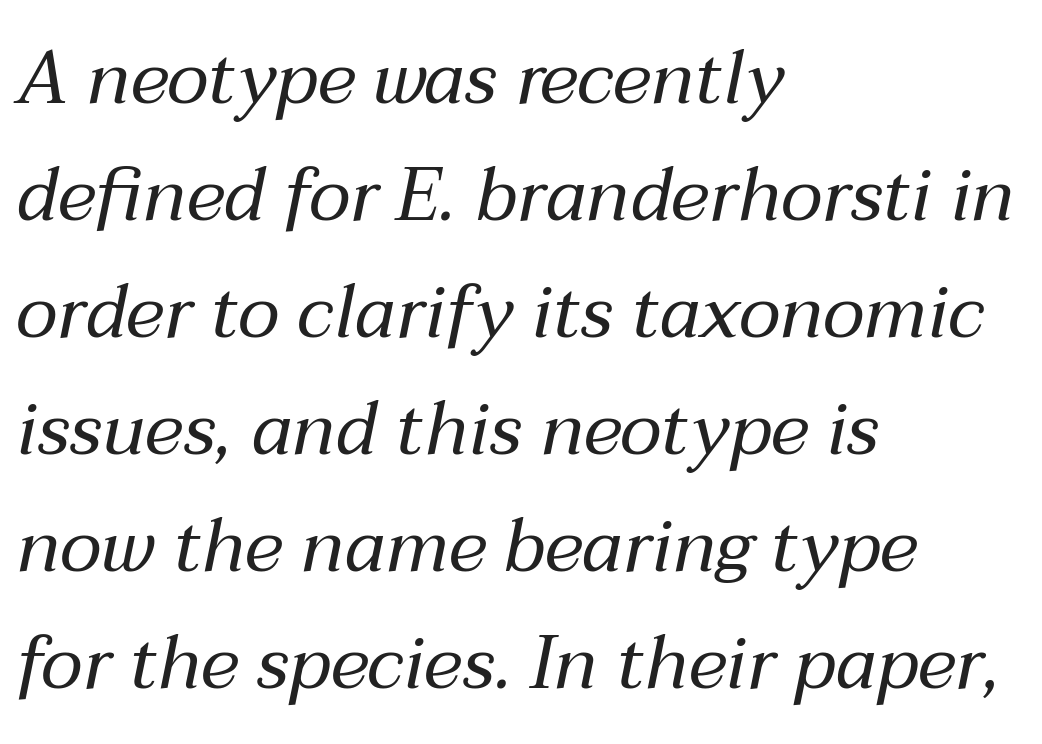
Q: Is the text bold? A: No.
Q: Is the text italic (slanted)? A: Yes, it leans right by about 12 degrees.
Q: Is the text underlined? A: No.
Q: How is the paragraph aligned? A: Left-aligned.
Q: Is the spacing between letters normal or unusually wide? A: Normal.
Q: Is the spacing between lines tight, normal or loose? A: Normal.
Q: Width (condensed, normal, or wide)? A: Normal.
Q: Stroke contrast? A: Medium.
Q: x-height? A: Medium.
Q: Monospaced? A: No.
